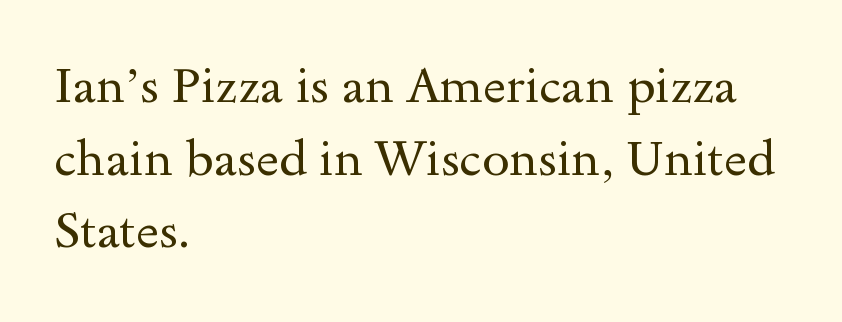
{"serif": "yes", "italic": "no", "bold": "no", "weight": "regular", "width": "wide", "x_height": "small", "monospaced": "no", "underline": "no", "align": "left", "line_spacing": "normal", "line_spacing_ratio": 1.48, "letter_spacing": "normal", "letter_spacing_em": 0.0, "glyph_px": 49}
